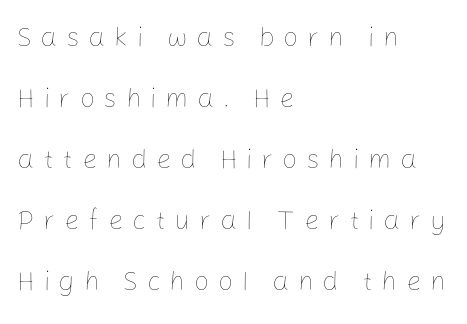
Q: Is the text bold? A: No.
Q: Is the text italic (slanted)? A: No, it is upright.
Q: Is the text underlined? A: No.
Q: How is the paragraph aligned? A: Left-aligned.
Q: Is the spacing between letters normal or unusually wide? A: Unusually wide.
Q: Is the spacing between lines tight, normal or loose? A: Loose.
